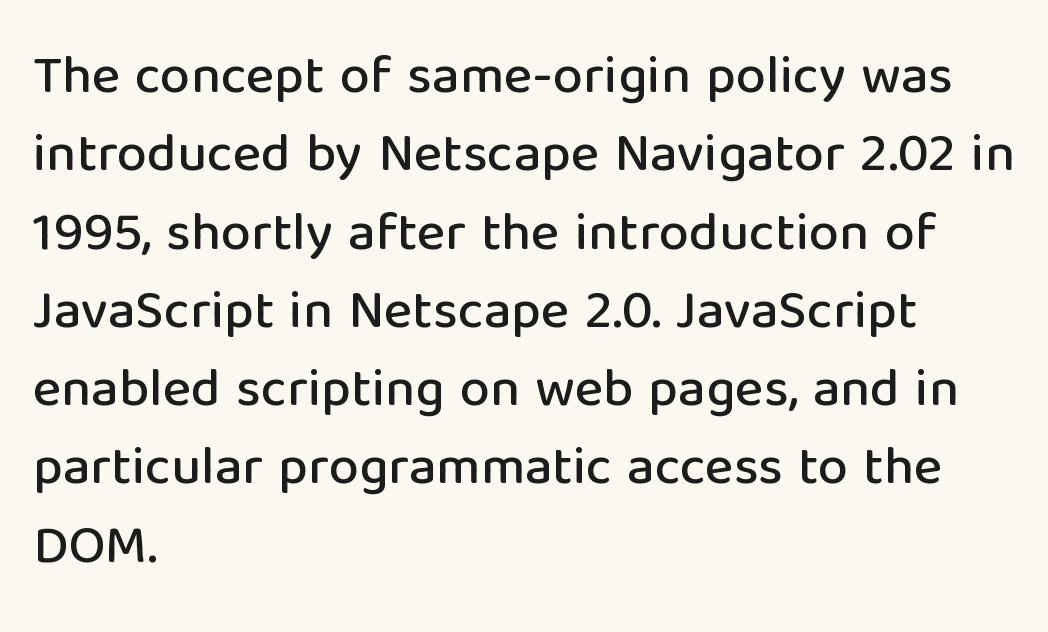
The image shows 54 px sans-serif type, upright; set left-aligned, normal line spacing (1.45x), normal letter spacing, not underlined; low stroke contrast and a medium x-height.
